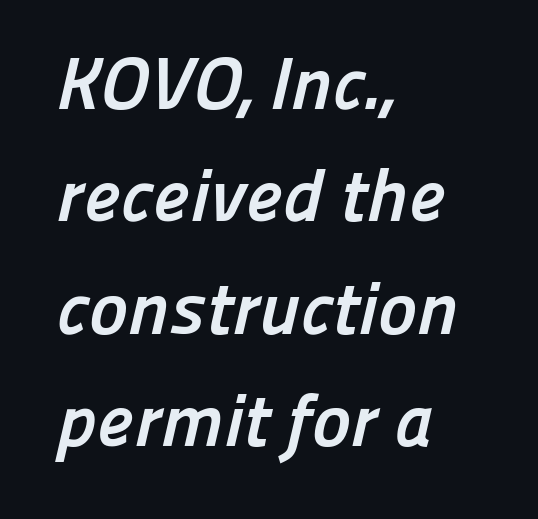
The image shows 74 px semibold sans-serif type; set left-aligned, normal line spacing (1.52x), normal letter spacing, not underlined; low stroke contrast and a medium x-height.
